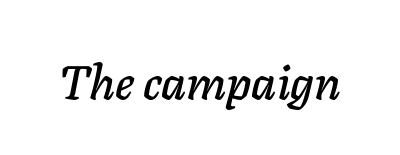
The image shows 47 px text type, italic (leaning right); set normal letter spacing, not underlined; low stroke contrast and a medium x-height.
